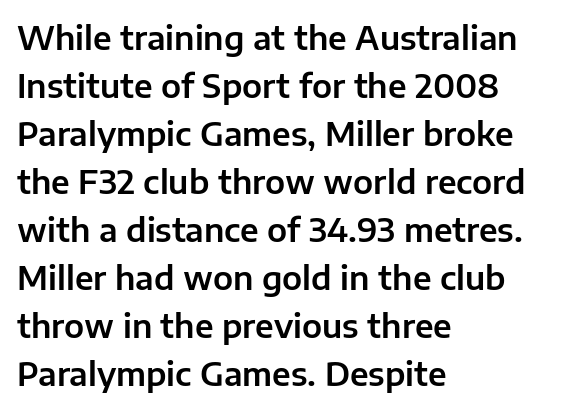
Q: Is the text italic (slanted)? A: No, it is upright.
Q: Is the typeface a serif or a sans-serif typeface? A: Sans-serif.
Q: Is the text underlined? A: No.
Q: How is the paragraph aligned? A: Left-aligned.
Q: Is the spacing between letters normal or unusually wide? A: Normal.
Q: Is the spacing between lines tight, normal or loose? A: Normal.
Q: Width (condensed, normal, or wide)? A: Normal.
Q: Stroke contrast? A: Low.
Q: x-height? A: Medium.
Q: Monospaced? A: No.
